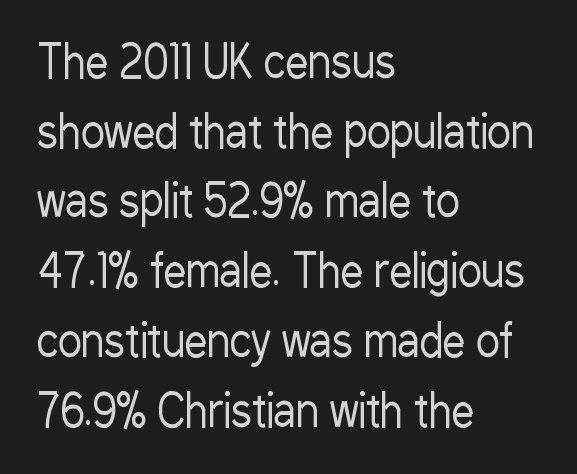
Q: Is the text bold? A: No.
Q: Is the text italic (slanted)? A: No, it is upright.
Q: Is the typeface a serif or a sans-serif typeface? A: Sans-serif.
Q: Is the text underlined? A: No.
Q: How is the paragraph aligned? A: Left-aligned.
Q: Is the spacing between letters normal or unusually wide? A: Normal.
Q: Is the spacing between lines tight, normal or loose? A: Normal.
Q: Width (condensed, normal, or wide)? A: Condensed.
Q: Stroke contrast? A: Low.
Q: x-height? A: Medium.
Q: Monospaced? A: No.
